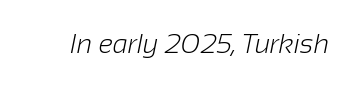
Q: Is the text bold? A: No.
Q: Is the text underlined? A: No.
Q: Is the spacing between letters normal or unusually wide? A: Normal.
